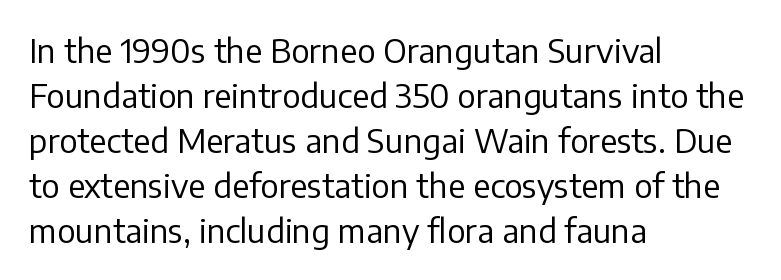
Default kerning and tracking; the words read as compact shapes. Each letter's strokes conclude bluntly, with no projecting serifs. The face used here is proportionally spaced, like ordinary book or web type. If you drew a ruler down the left edge, every line would touch it.
